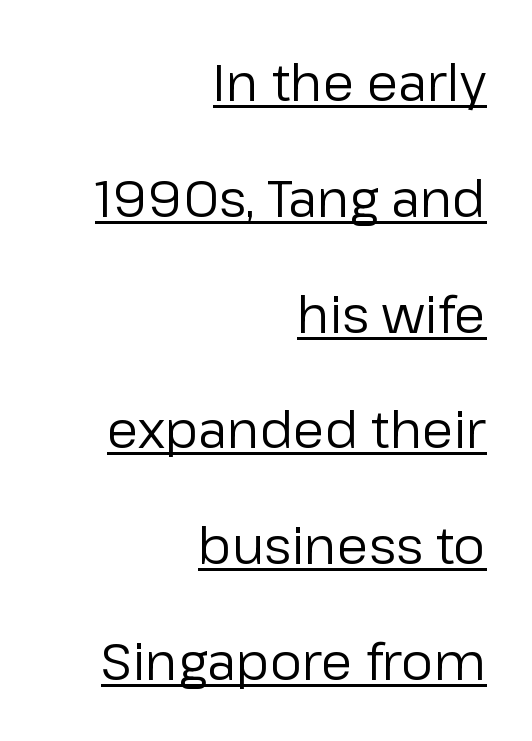
The face used here is rendered with its standard letterfit. Note the varied advance widths — an 'i' is clearly narrower than an 'm'. You could fit nearly another row in the gap between these rows. Every row of glyphs terminates at an identical x-position on the right. Decoration check: the copy is underlined.
